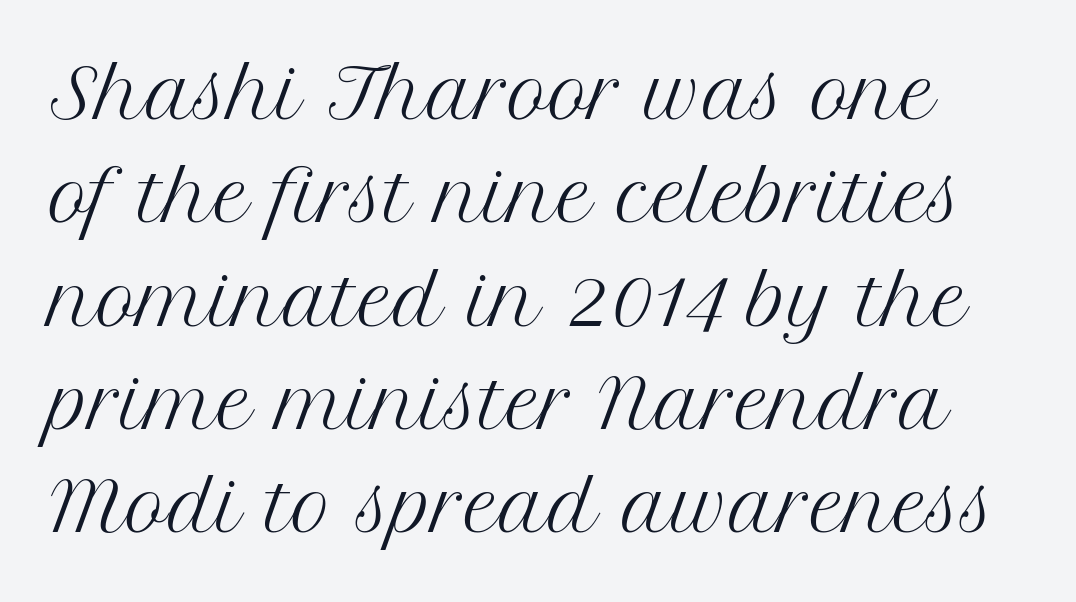
This rendering leaves character spacing at its baseline value. How would I describe the line gaps? Plain and ordinary. The passage shown is typed in a proportional face where columns would drift. Nothing heavy about these letters — not bold at all.
